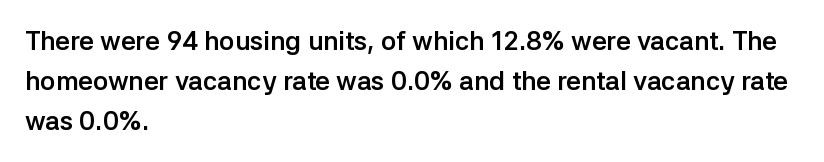
Q: Is the text bold? A: Yes.
Q: Is the text italic (slanted)? A: No, it is upright.
Q: Is the text underlined? A: No.
Q: How is the paragraph aligned? A: Left-aligned.
Q: Is the spacing between letters normal or unusually wide? A: Normal.
Q: Is the spacing between lines tight, normal or loose? A: Normal.
